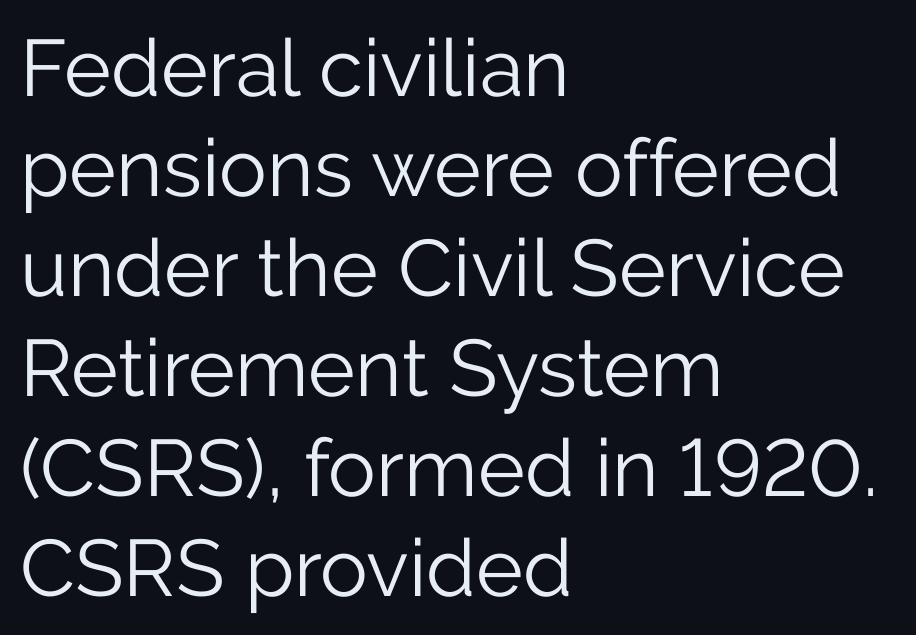
{"serif": "no", "italic": "no", "bold": "no", "weight": "light", "width": "normal", "stroke_contrast": "low", "x_height": "medium", "monospaced": "no", "underline": "no", "align": "left", "line_spacing": "normal", "line_spacing_ratio": 1.25, "letter_spacing": "normal", "letter_spacing_em": 0.0, "glyph_px": 80}
